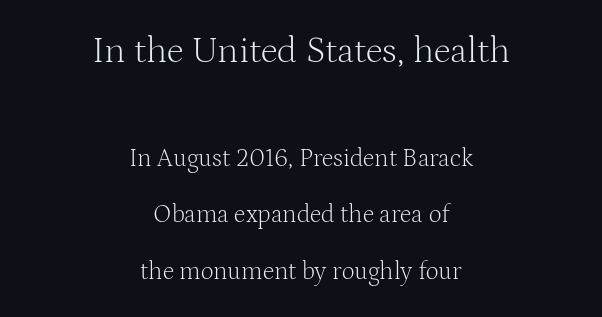
Q: Is the text bold? A: No.
Q: Is the text italic (slanted)? A: No, it is upright.
Q: Is the typeface a serif or a sans-serif typeface? A: Serif.
Q: Is the text underlined? A: No.
Q: How is the paragraph aligned? A: Centered.
Q: Is the spacing between letters normal or unusually wide? A: Normal.
Q: Is the spacing between lines tight, normal or loose? A: Loose.
Q: Which block of text is set in a larger size, the first (top) or the second (bottom)? A: The first (top) one.
Q: Width (condensed, normal, or wide)? A: Normal.
Q: Stroke contrast? A: Medium.
Q: x-height? A: Medium.
Q: Monospaced? A: No.
